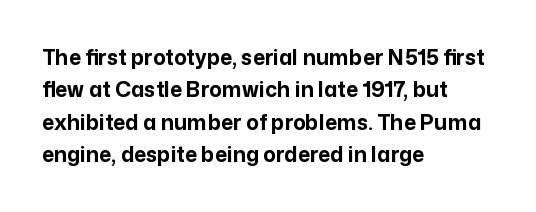
Q: Is the text bold? A: Yes.
Q: Is the text italic (slanted)? A: No, it is upright.
Q: Is the text underlined? A: No.
Q: How is the paragraph aligned? A: Left-aligned.
Q: Is the spacing between letters normal or unusually wide? A: Normal.
Q: Is the spacing between lines tight, normal or loose? A: Normal.
